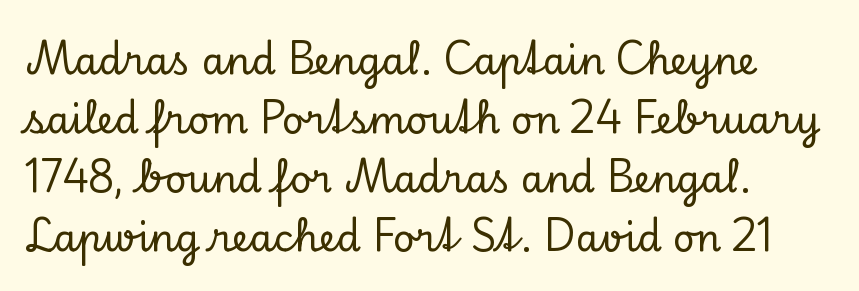
{"italic": "no", "width": "normal", "stroke_contrast": "low", "x_height": "small", "monospaced": "no", "underline": "no", "align": "left", "line_spacing": "normal", "line_spacing_ratio": 1.55, "letter_spacing": "normal", "letter_spacing_em": 0.0, "glyph_px": 38}
